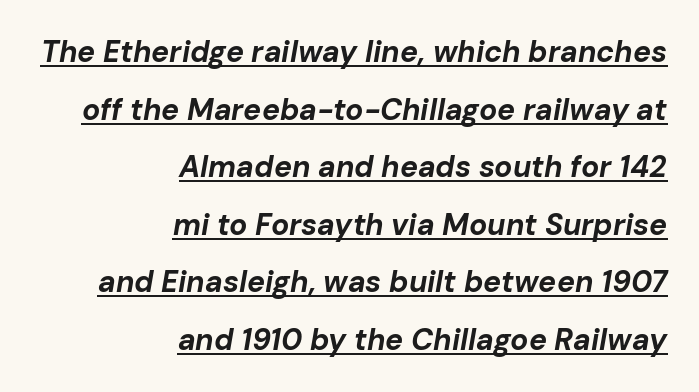
Q: Is the text bold? A: Yes.
Q: Is the text italic (slanted)? A: Yes, it leans right by about 10 degrees.
Q: Is the text underlined? A: Yes.
Q: How is the paragraph aligned? A: Right-aligned.
Q: Is the spacing between letters normal or unusually wide? A: Normal.
Q: Is the spacing between lines tight, normal or loose? A: Loose.
Q: Width (condensed, normal, or wide)? A: Normal.
Q: Stroke contrast? A: Low.
Q: x-height? A: Medium.
Q: Monospaced? A: No.
